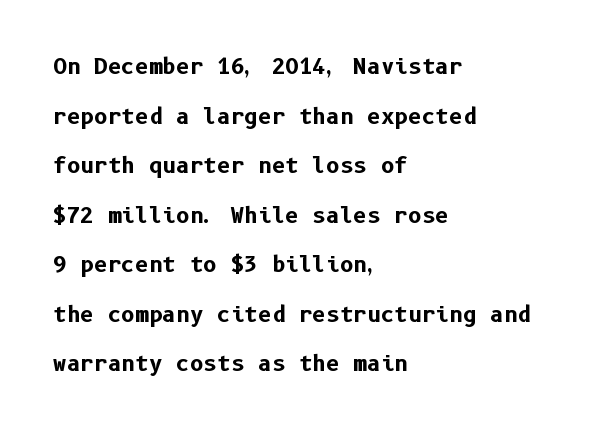
{"italic": "no", "bold": "yes", "underline": "no", "align": "left", "line_spacing": "loose", "line_spacing_ratio": 2.36, "letter_spacing": "normal", "letter_spacing_em": 0.0, "glyph_px": 21}
